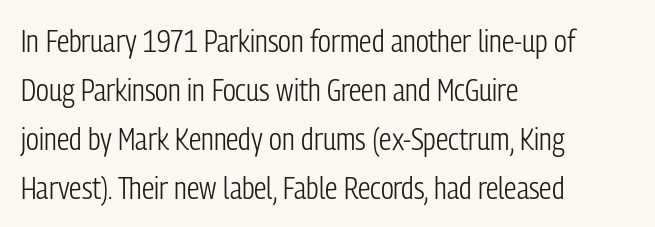
The image shows 31 px light, condensed sans-serif type, upright; set left-aligned, normal line spacing (1.58x), normal letter spacing, not underlined; low stroke contrast and a medium x-height.
